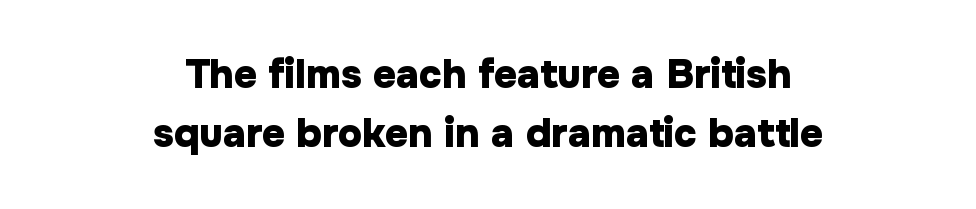
{"serif": "no", "italic": "no", "bold": "yes", "weight": "heavy", "width": "normal", "stroke_contrast": "low", "x_height": "medium", "monospaced": "no", "underline": "no", "align": "center", "line_spacing": "normal", "line_spacing_ratio": 1.47, "letter_spacing": "normal", "letter_spacing_em": 0.0, "glyph_px": 40}
